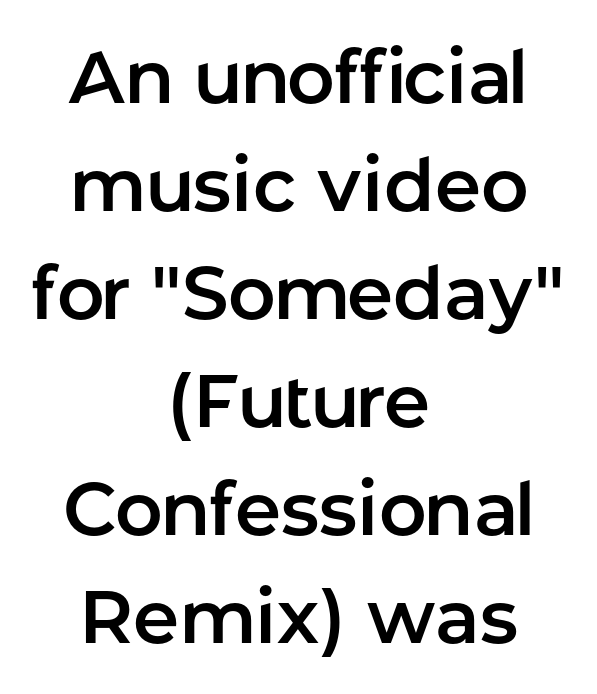
In terms of letterspacing, this is plain default setting. Type without underlining. Posture: straight, roman, zero tilt. One-word summary of the alignment: center. Letterform terminals end flat and unadorned throughout the passage.
